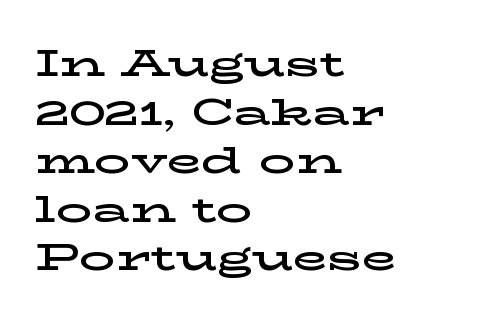
Q: Is the text italic (slanted)? A: No, it is upright.
Q: Is the typeface a serif or a sans-serif typeface? A: Serif.
Q: Is the text underlined? A: No.
Q: How is the paragraph aligned? A: Left-aligned.
Q: Is the spacing between letters normal or unusually wide? A: Normal.
Q: Is the spacing between lines tight, normal or loose? A: Normal.
Q: Width (condensed, normal, or wide)? A: Wide.
Q: Stroke contrast? A: Low.
Q: x-height? A: Medium.
Q: Monospaced? A: No.
